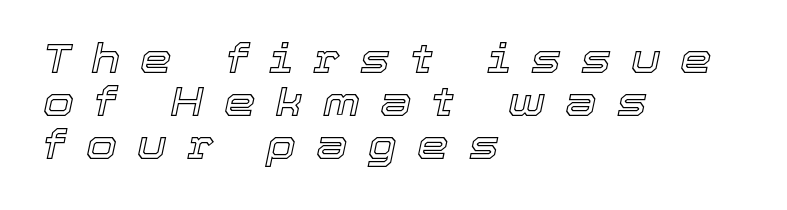
{"italic": "yes", "lean": "right", "slant_degrees": 12, "width": "normal", "x_height": "medium", "monospaced": "no", "underline": "no", "align": "left", "line_spacing": "tight", "line_spacing_ratio": 1.07, "letter_spacing": "wide", "letter_spacing_em": 0.5, "glyph_px": 40}
